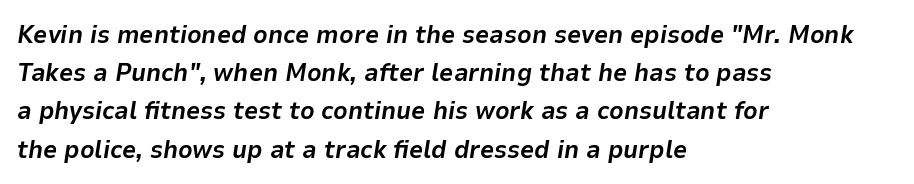
Q: Is the text bold? A: Yes.
Q: Is the text italic (slanted)? A: Yes, it leans right by about 9 degrees.
Q: Is the text underlined? A: No.
Q: How is the paragraph aligned? A: Left-aligned.
Q: Is the spacing between letters normal or unusually wide? A: Normal.
Q: Is the spacing between lines tight, normal or loose? A: Normal.
